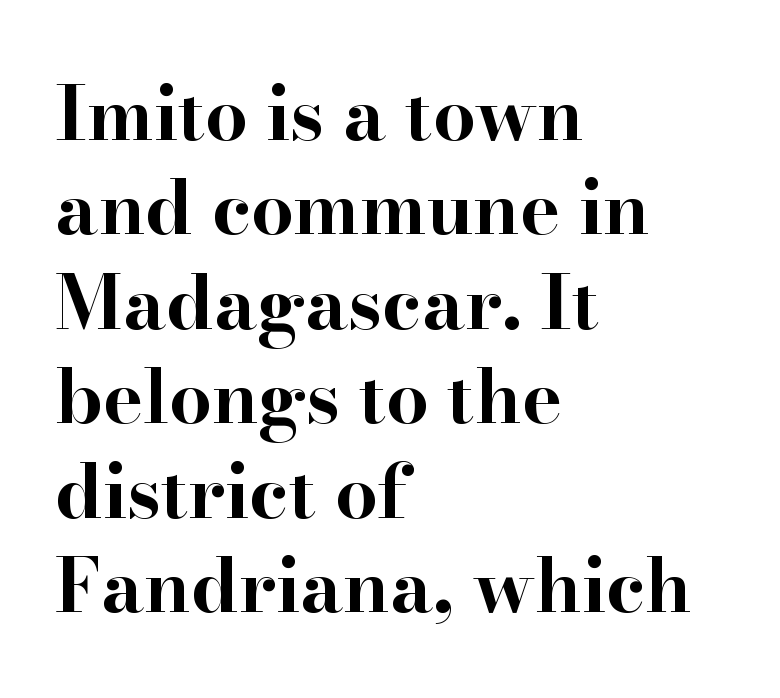
The image shows 75 px bold, wide serif type, upright; set left-aligned, normal line spacing (1.26x), normal letter spacing, not underlined; high stroke contrast and a small x-height.
